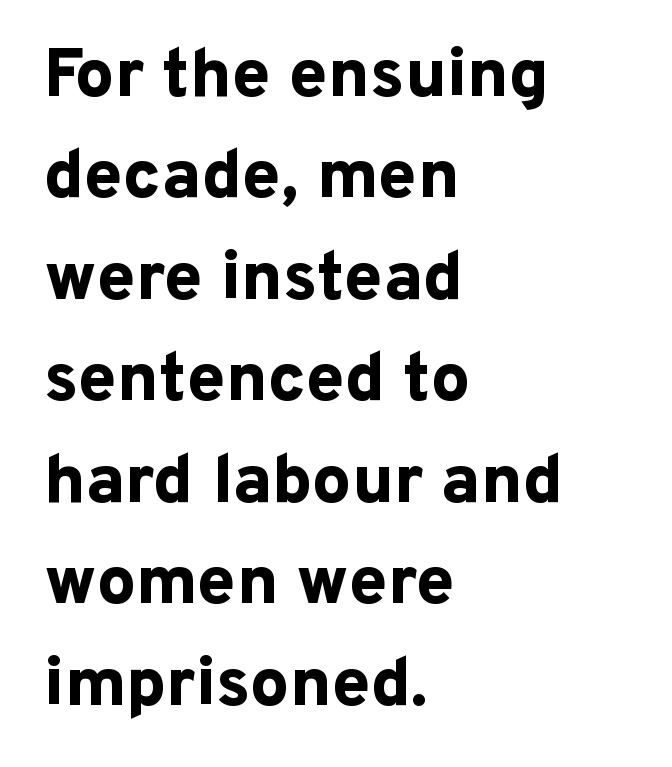
Character widths vary here, with narrow letters taking less room than wide ones. The face used here has the dense, thick strokes of a bold. Descenders hang freely into open space. These lines stack with their left ends in a neat column.
